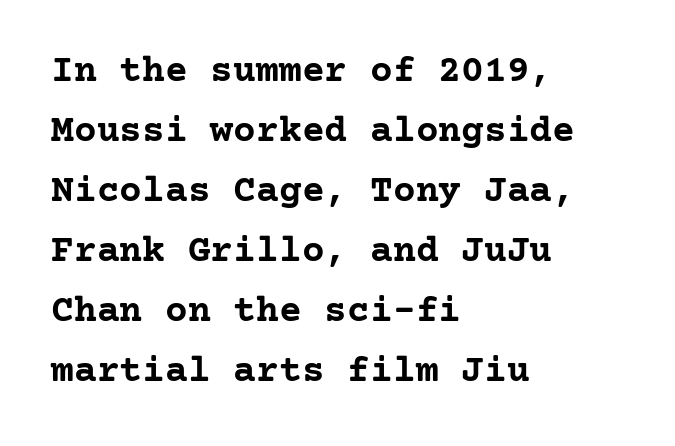
{"serif": "yes", "italic": "no", "bold": "yes", "weight": "semibold", "width": "normal", "stroke_contrast": "low", "x_height": "medium", "underline": "no", "align": "left", "line_spacing": "normal", "line_spacing_ratio": 1.58, "letter_spacing": "normal", "letter_spacing_em": 0.0, "glyph_px": 38}
